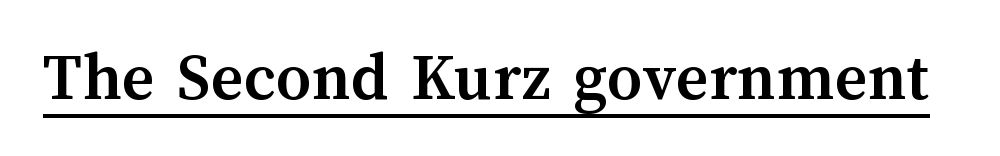
Q: Is the text bold? A: Yes.
Q: Is the text italic (slanted)? A: No, it is upright.
Q: Is the text underlined? A: Yes.
Q: Is the spacing between letters normal or unusually wide? A: Normal.
Q: Width (condensed, normal, or wide)? A: Normal.
Q: Stroke contrast? A: Medium.
Q: x-height? A: Medium.
Q: Monospaced? A: No.
